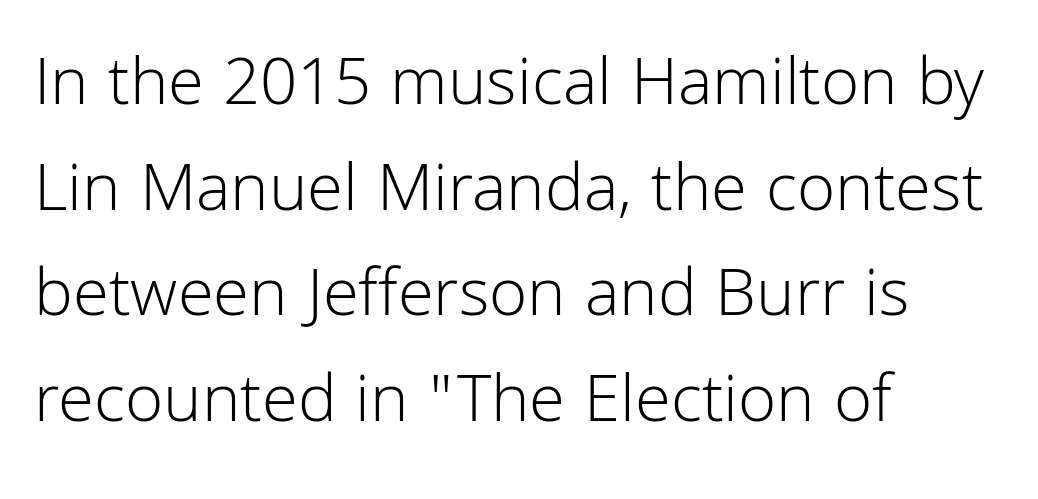
The leading is moderate, giving the passage an even texture. Varying glyph widths throughout — classic text-font behaviour. Decoration check: the copy has no underline. When letters stand straight like this, we call the style roman or upright. Weight: in the light-to-regular range. The letters sit at their default tracking, neither squeezed nor spread.
